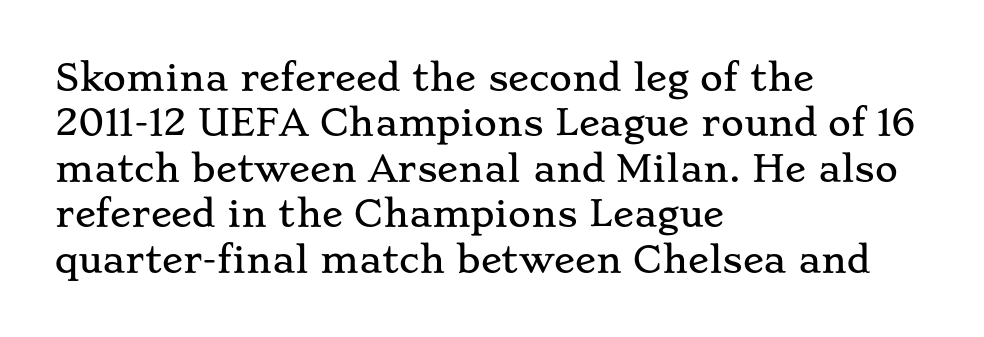
Regular leading. Letterform terminals end in serifs throughout the passage. Spacing between characters is what you'd get straight out of the box. The passage is arranged the way most books set body copy — flush left. Looks like regular typesetting: each glyph gets only the width it needs.
